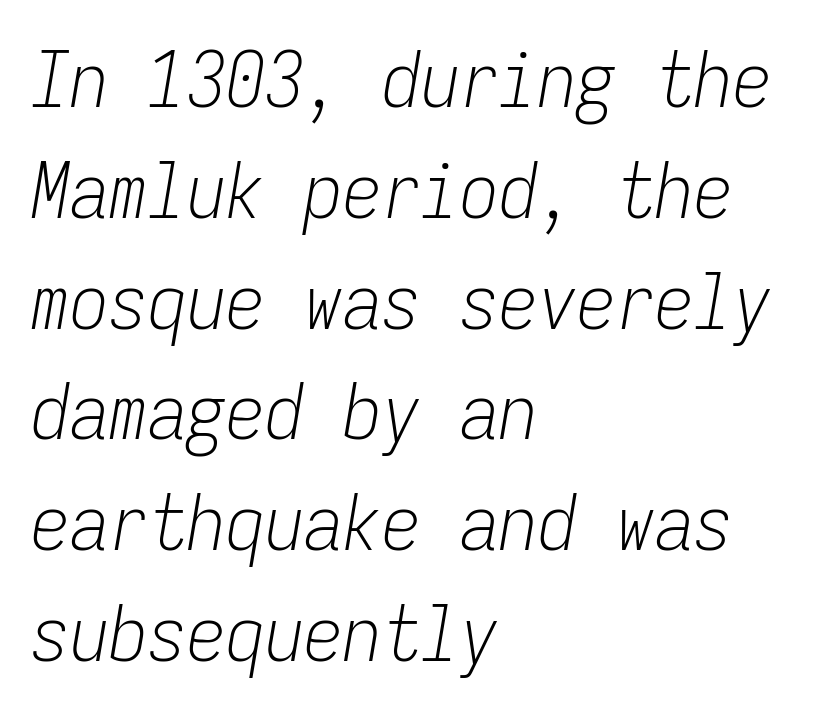
Q: Is the text bold? A: No.
Q: Is the text italic (slanted)? A: Yes, it leans right by about 9 degrees.
Q: Is the text underlined? A: No.
Q: How is the paragraph aligned? A: Left-aligned.
Q: Is the spacing between letters normal or unusually wide? A: Normal.
Q: Is the spacing between lines tight, normal or loose? A: Normal.
Q: Width (condensed, normal, or wide)? A: Condensed.
Q: Stroke contrast? A: Low.
Q: x-height? A: Medium.
Q: Monospaced? A: Yes.
